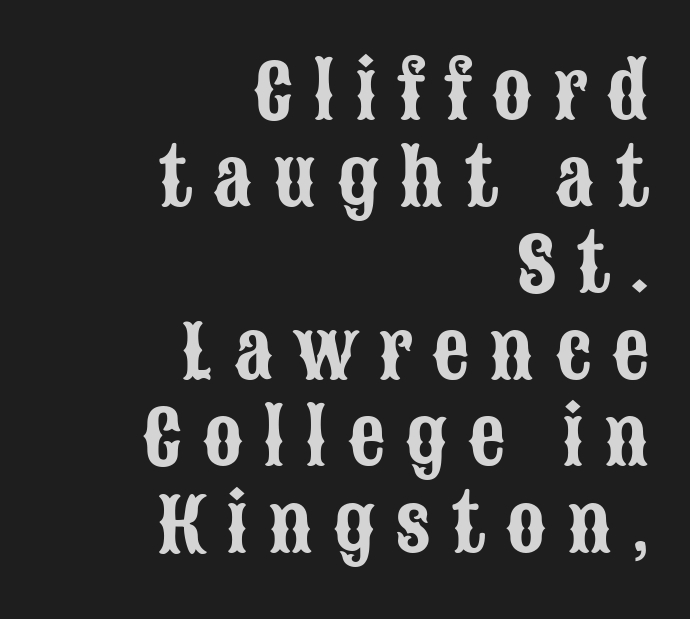
Q: Is the text italic (slanted)? A: No, it is upright.
Q: Is the typeface a serif or a sans-serif typeface? A: Sans-serif.
Q: Is the text underlined? A: No.
Q: How is the paragraph aligned? A: Right-aligned.
Q: Is the spacing between letters normal or unusually wide? A: Unusually wide.
Q: Width (condensed, normal, or wide)? A: Condensed.
Q: Stroke contrast? A: Low.
Q: x-height? A: Large.
Q: Monospaced? A: No.
